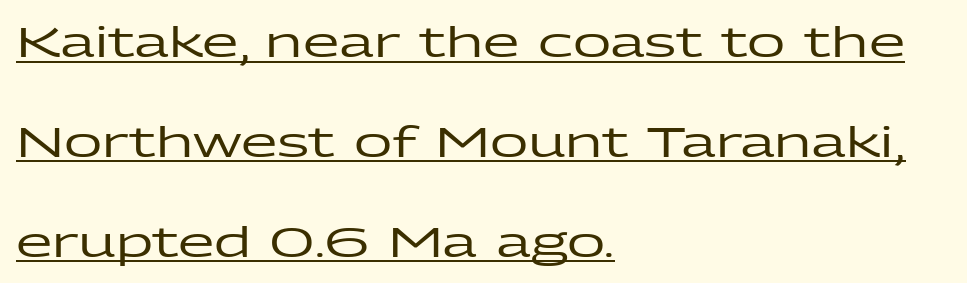
Q: Is the text italic (slanted)? A: No, it is upright.
Q: Is the typeface a serif or a sans-serif typeface? A: Sans-serif.
Q: Is the text underlined? A: Yes.
Q: How is the paragraph aligned? A: Left-aligned.
Q: Is the spacing between letters normal or unusually wide? A: Normal.
Q: Is the spacing between lines tight, normal or loose? A: Loose.
Q: Width (condensed, normal, or wide)? A: Wide.
Q: Stroke contrast? A: Low.
Q: x-height? A: Medium.
Q: Monospaced? A: No.
